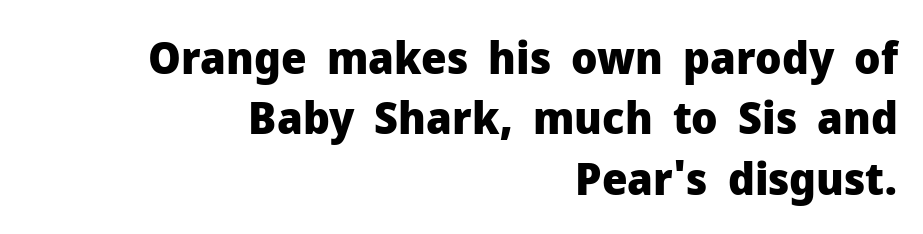
{"serif": "no", "italic": "no", "bold": "yes", "weight": "heavy", "width": "normal", "stroke_contrast": "low", "x_height": "medium", "monospaced": "no", "underline": "no", "align": "right", "line_spacing": "normal", "line_spacing_ratio": 1.34, "letter_spacing": "normal", "letter_spacing_em": 0.0, "glyph_px": 45}
